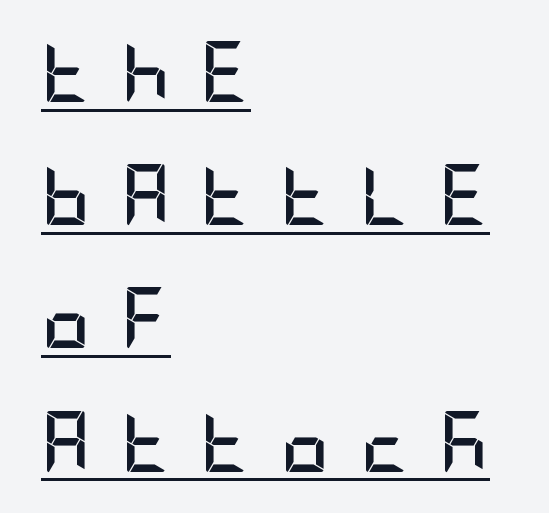
Q: Is the text bold? A: Yes.
Q: Is the text italic (slanted)? A: No, it is upright.
Q: Is the typeface a serif or a sans-serif typeface? A: Sans-serif.
Q: Is the text underlined? A: Yes.
Q: How is the paragraph aligned? A: Left-aligned.
Q: Is the spacing between letters normal or unusually wide? A: Unusually wide.
Q: Is the spacing between lines tight, normal or loose? A: Loose.
Q: Width (condensed, normal, or wide)? A: Condensed.
Q: Stroke contrast? A: Low.
Q: x-height? A: Large.
